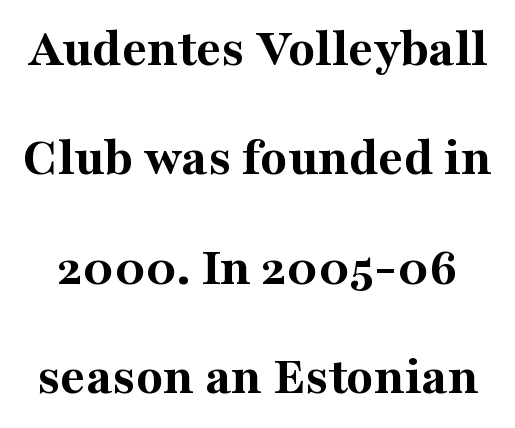
{"serif": "yes", "italic": "no", "bold": "yes", "weight": "bold", "width": "normal", "stroke_contrast": "medium", "x_height": "medium", "monospaced": "no", "underline": "no", "line_spacing": "loose", "line_spacing_ratio": 1.99, "letter_spacing": "normal", "letter_spacing_em": 0.0, "glyph_px": 55}
